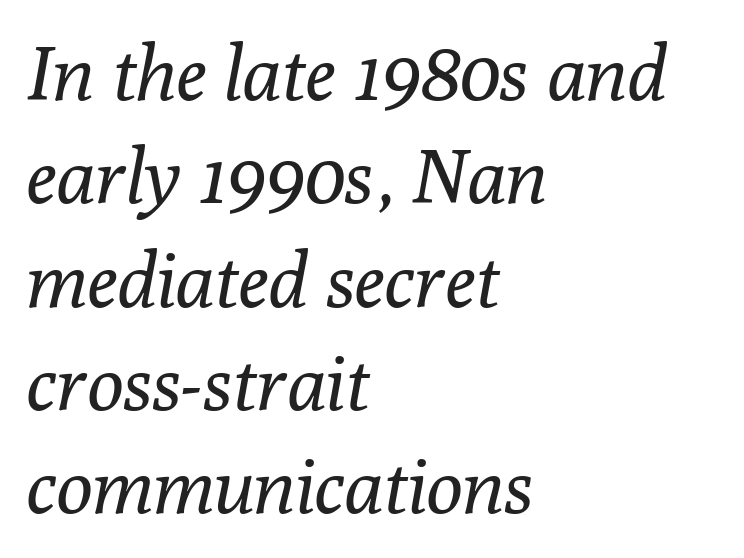
The face used here has a pronounced slope to its letters. Just letters on the line, the space beneath them empty. Which margin do the lines hug? The left one — the right edge is uneven. Spacing between characters is what you'd get straight out of the box. Is this a heavy cut? Hardly; it is regular or lighter. The vertical gap from one line to the next is medium.
